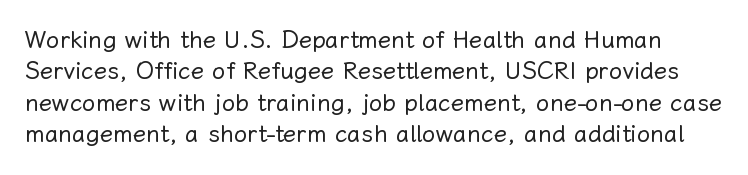
Caption: face not bold, strokes unweighted. The typography opts for an upright posture over an oblique one. Descender tails drop into unmarked territory. The line-height multiplier appears to be the usual default.
